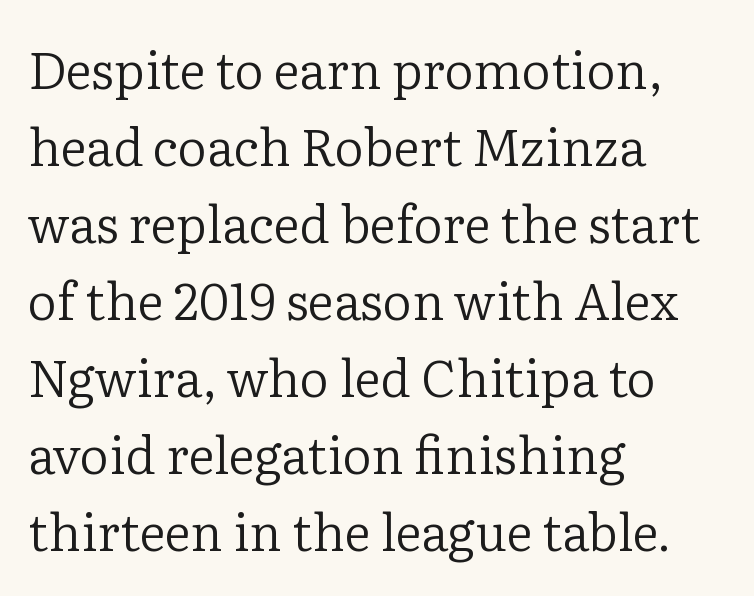
The image shows 51 px regular-weight serif type, upright; set left-aligned, normal line spacing (1.51x), normal letter spacing, not underlined; low stroke contrast and a medium x-height.
